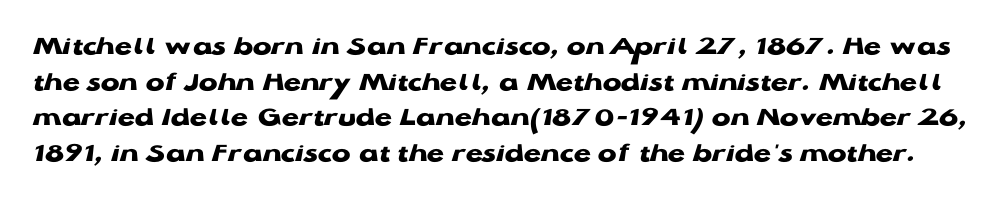
Q: Is the text bold? A: Yes.
Q: Is the text italic (slanted)? A: No, it is upright.
Q: Is the typeface a serif or a sans-serif typeface? A: Sans-serif.
Q: Is the text underlined? A: No.
Q: Is the spacing between letters normal or unusually wide? A: Normal.
Q: Is the spacing between lines tight, normal or loose? A: Normal.
Q: Width (condensed, normal, or wide)? A: Wide.
Q: Stroke contrast? A: Low.
Q: x-height? A: Medium.
Q: Monospaced? A: No.
